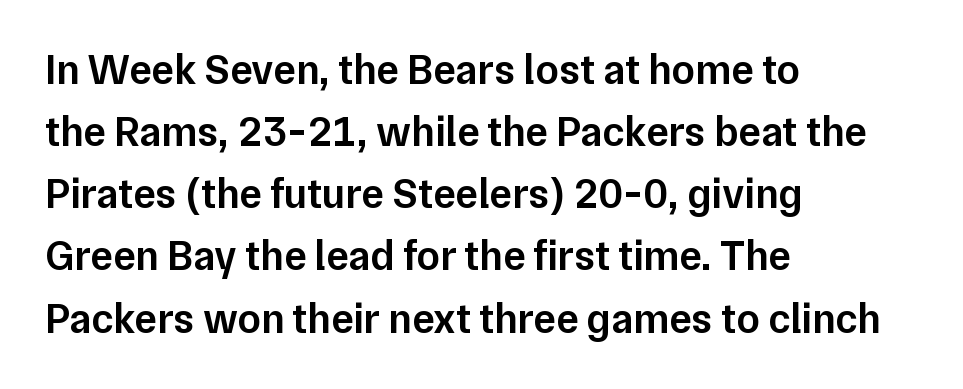
The image shows 42 px semibold sans-serif type, upright; set left-aligned, normal line spacing (1.48x), normal letter spacing, not underlined; low stroke contrast and a medium x-height.
